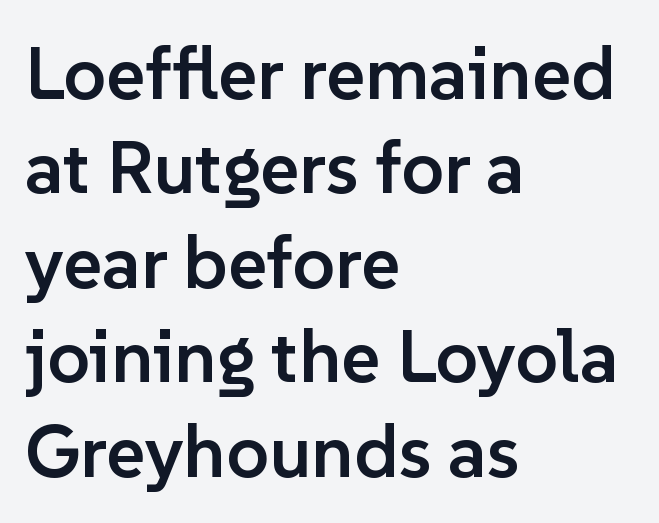
Serif or sans? Sans — the stroke terminals are bare. Summary of weight: moderately heavy, a semibold. The tracking reads as untouched default to a designer's eye. Characters remain perfectly vertical along every line. All the whitespace from short lines collects on the right.
